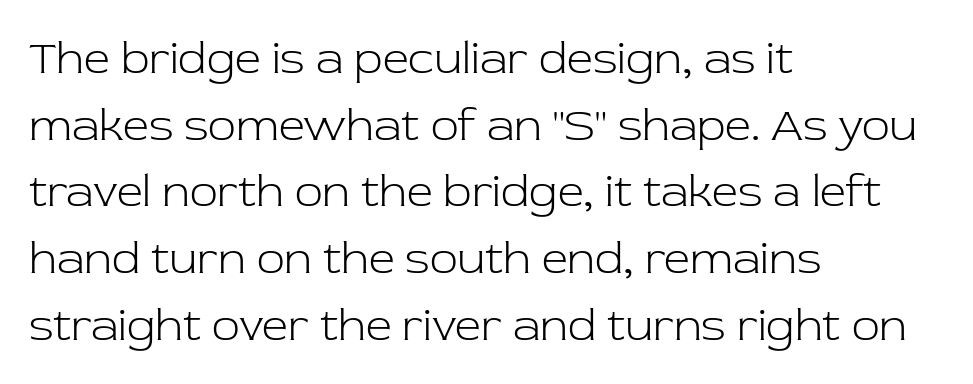
The image shows 46 px light serif type, upright; set left-aligned, normal line spacing (1.45x), normal letter spacing, not underlined; low stroke contrast and a medium x-height.
